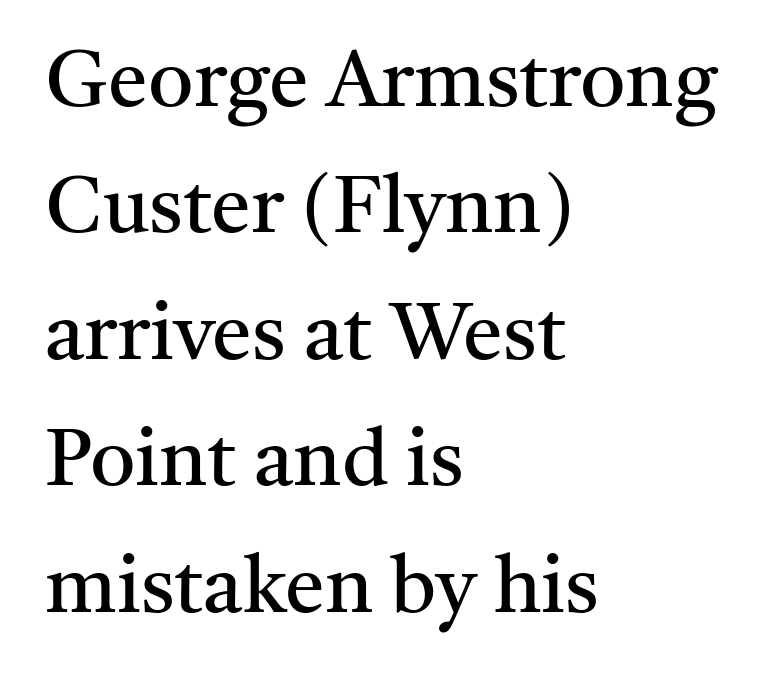
These lines stack with their left ends in a neat column. This rendering features lettering with no underline. This sample has the flowing, uneven cadence of proportional lettering. The strokes are not fattened; the text isn't bold. The rows are spaced the way most documents space them. This sample uses an upright cut, with every glyph sitting square on the baseline.
